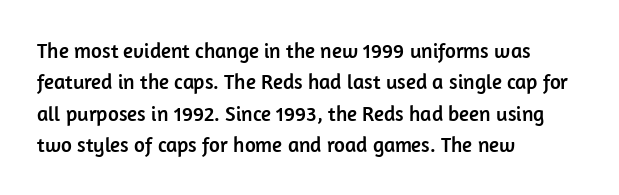
The image shows 21 px text type, upright; set left-aligned, normal line spacing (1.5x), normal letter spacing, not underlined.
